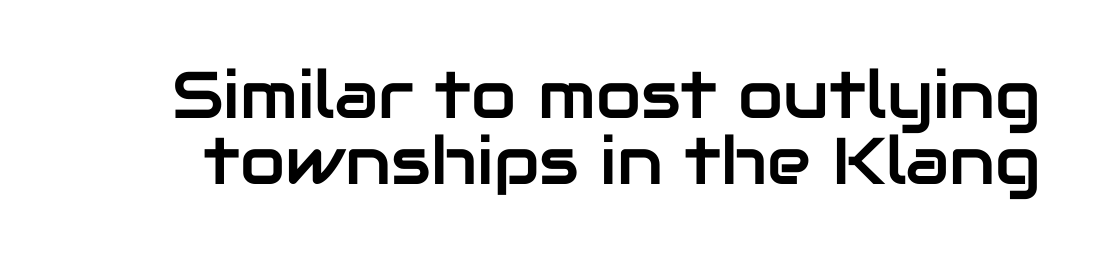
Note the varied advance widths — an 'i' is clearly narrower than an 'm'. Tightly led — the rows are bunched. The letterforms sit shoulder to shoulder at normal distance. Grotesque or geometric, the face here clearly has no serifs.
